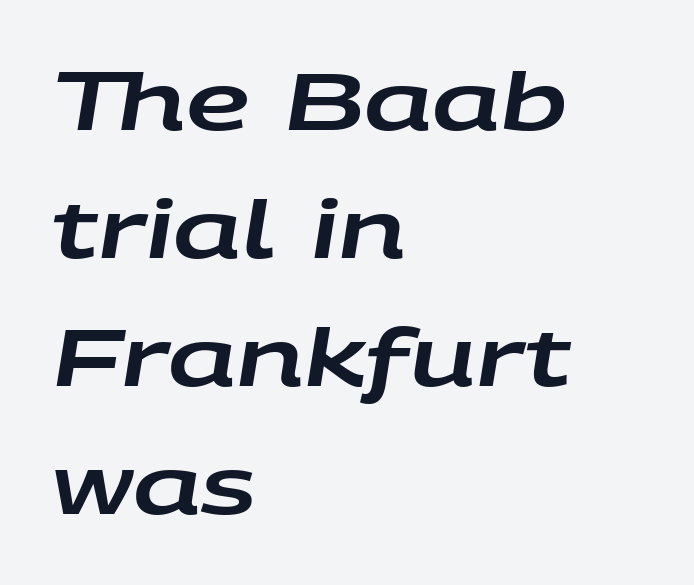
The image shows 80 px wide type, italic (leaning right); set left-aligned, normal line spacing (1.6x), normal letter spacing, not underlined; low stroke contrast and a large x-height.
